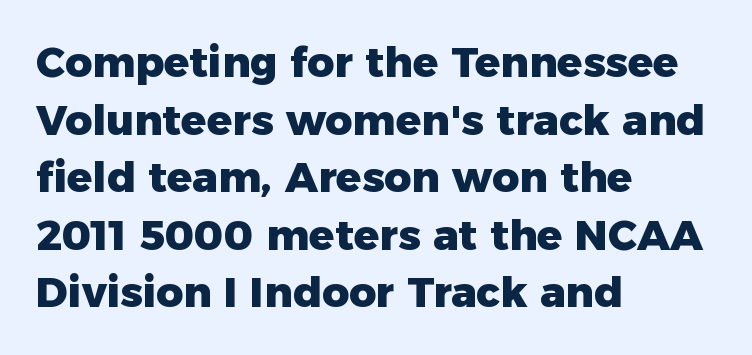
Q: Is the text bold? A: Yes.
Q: Is the text italic (slanted)? A: No, it is upright.
Q: Is the typeface a serif or a sans-serif typeface? A: Sans-serif.
Q: Is the text underlined? A: No.
Q: How is the paragraph aligned? A: Left-aligned.
Q: Is the spacing between letters normal or unusually wide? A: Normal.
Q: Is the spacing between lines tight, normal or loose? A: Normal.
Q: Width (condensed, normal, or wide)? A: Normal.
Q: Stroke contrast? A: Low.
Q: x-height? A: Medium.
Q: Monospaced? A: No.
